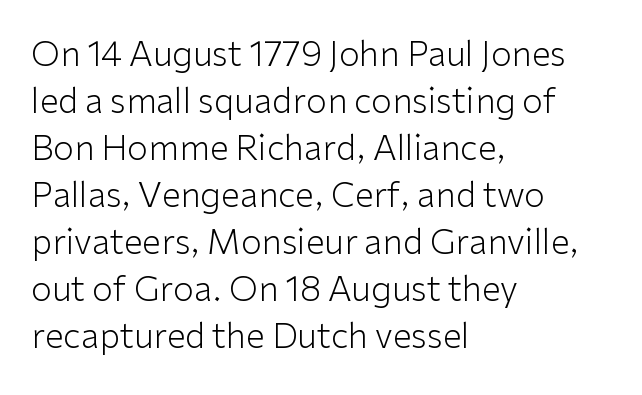
The image shows 34 px light sans-serif type, upright; set left-aligned, normal line spacing (1.38x), normal letter spacing, not underlined; low stroke contrast and a medium x-height.
